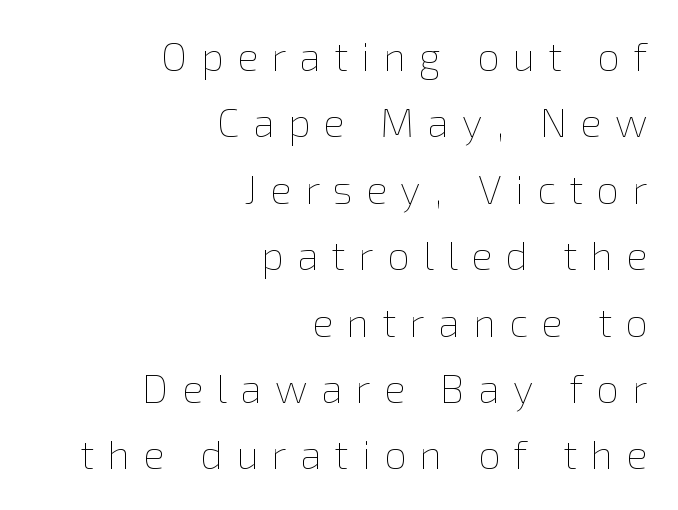
The image shows 40 px thin type, upright; set right-aligned, normal line spacing (1.66x), unusually wide letter spacing (+0.33 em), not underlined; low stroke contrast and a medium x-height.
